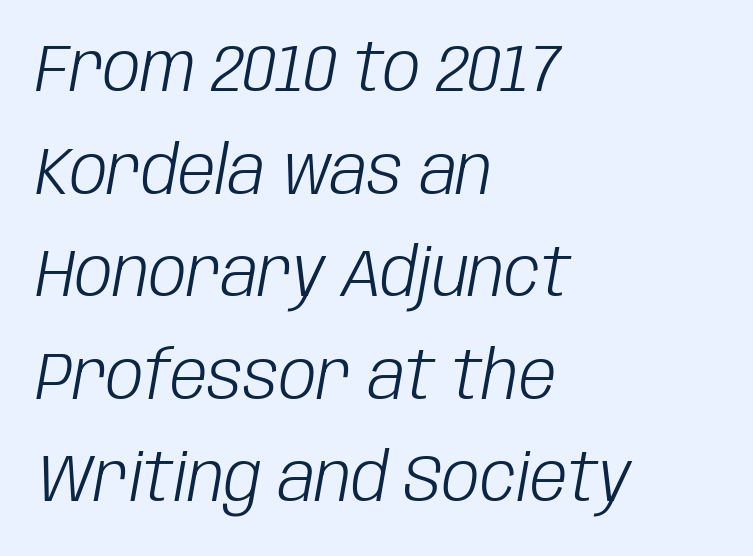
{"italic": "yes", "lean": "right", "slant_degrees": 10, "bold": "no", "weight": "light", "width": "condensed", "stroke_contrast": "low", "x_height": "large", "monospaced": "no", "underline": "no", "align": "left", "line_spacing": "normal", "line_spacing_ratio": 1.53, "letter_spacing": "normal", "letter_spacing_em": 0.0, "glyph_px": 67}
